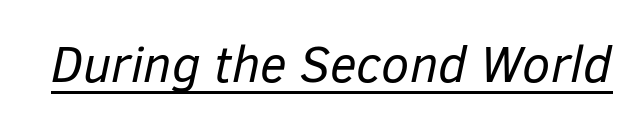
The rendering uses natural spacing where letterforms have individual widths. If you drew a line through each stem, it would be angled. The letters sit at their default tracking, neither squeezed nor spread. The passage shown is underscored from start to finish.
